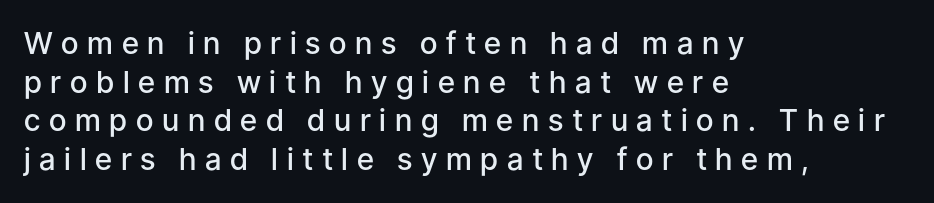
Anything drawn beneath the words? Only blank space. A student would call this left alignment; a typographer would say flush left, rag right. This sample has the flowing, uneven cadence of proportional lettering. A fair bit of extra ink — the face is semibold, not bold.
